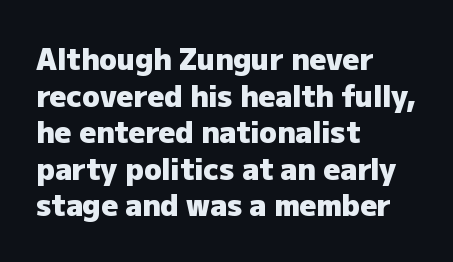
Q: Is the text bold? A: Yes.
Q: Is the text italic (slanted)? A: No, it is upright.
Q: Is the typeface a serif or a sans-serif typeface? A: Sans-serif.
Q: Is the text underlined? A: No.
Q: How is the paragraph aligned? A: Left-aligned.
Q: Is the spacing between letters normal or unusually wide? A: Normal.
Q: Is the spacing between lines tight, normal or loose? A: Normal.
Q: Width (condensed, normal, or wide)? A: Normal.
Q: Stroke contrast? A: Low.
Q: x-height? A: Medium.
Q: Monospaced? A: No.
